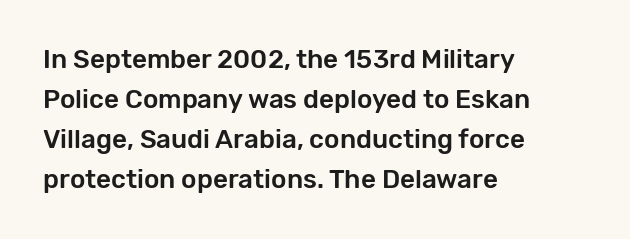
Descender tails drop into unmarked territory. Each word holds together tightly as a unit, with standard inter-letter gaps. Style check: upright. A student would call this left alignment; a typographer would say flush left, rag right. If you measured baseline to baseline, you'd find a middling distance.
